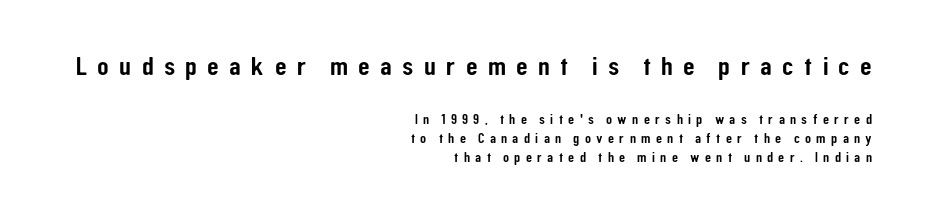
Q: Is the text italic (slanted)? A: No, it is upright.
Q: Is the text underlined? A: No.
Q: How is the paragraph aligned? A: Right-aligned.
Q: Is the spacing between letters normal or unusually wide? A: Unusually wide.
Q: Is the spacing between lines tight, normal or loose? A: Normal.
Q: Which block of text is set in a larger size, the first (top) or the second (bottom)? A: The first (top) one.
